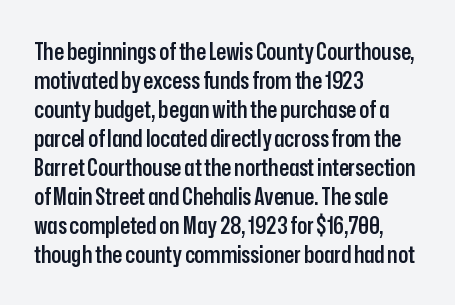
Q: Is the text bold? A: Semi-bold.
Q: Is the text italic (slanted)? A: No, it is upright.
Q: Is the text underlined? A: No.
Q: How is the paragraph aligned? A: Left-aligned.
Q: Is the spacing between letters normal or unusually wide? A: Normal.
Q: Is the spacing between lines tight, normal or loose? A: Normal.
